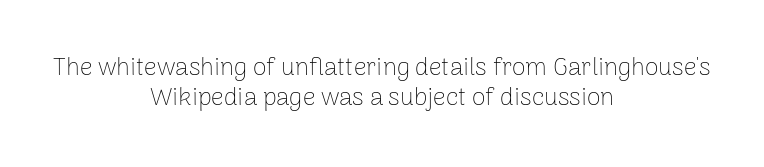
The image shows 25 px text type, upright; set centered, line spacing 1.19x, normal letter spacing, not underlined.
